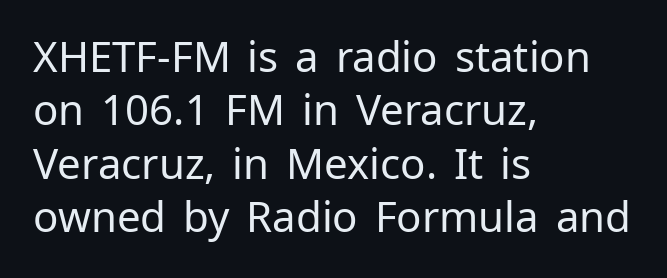
The image shows 42 px regular-weight sans-serif type, upright; set left-aligned, normal line spacing (1.27x), normal letter spacing, not underlined; low stroke contrast and a medium x-height.
